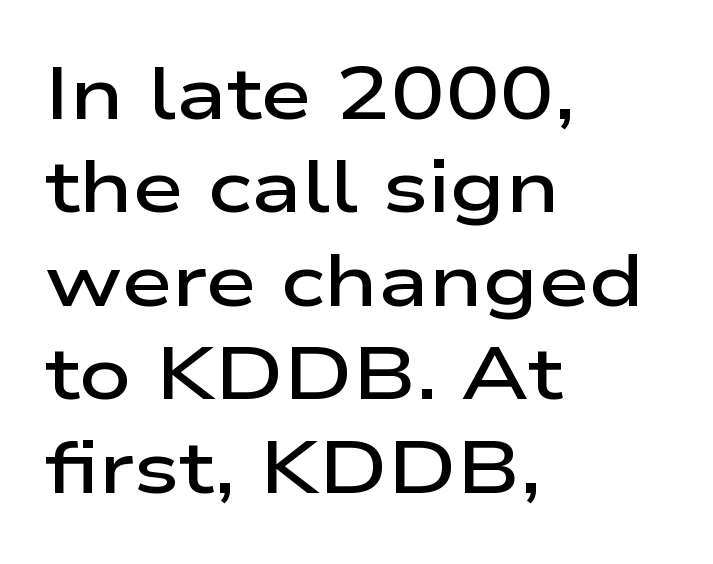
Q: Is the text bold? A: Semi-bold.
Q: Is the text italic (slanted)? A: No, it is upright.
Q: Is the typeface a serif or a sans-serif typeface? A: Sans-serif.
Q: Is the text underlined? A: No.
Q: How is the paragraph aligned? A: Left-aligned.
Q: Is the spacing between letters normal or unusually wide? A: Normal.
Q: Is the spacing between lines tight, normal or loose? A: Normal.
Q: Width (condensed, normal, or wide)? A: Wide.
Q: Stroke contrast? A: Low.
Q: x-height? A: Medium.
Q: Monospaced? A: No.
